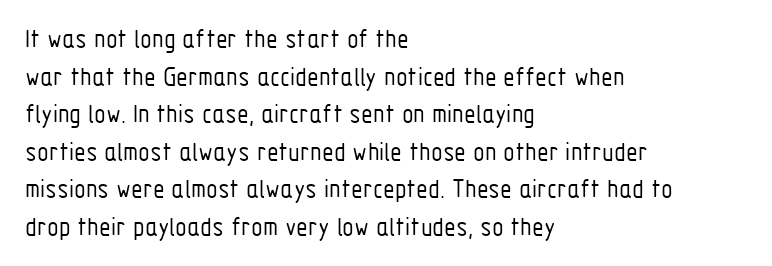
The image shows 27 px text type, upright; set left-aligned, normal line spacing (1.39x), normal letter spacing, not underlined.
